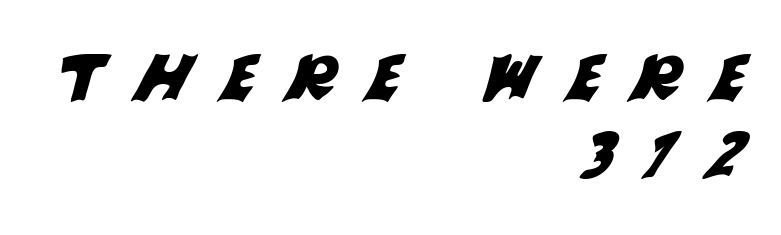
{"serif": "no", "width": "normal", "stroke_contrast": "medium", "x_height": "large", "monospaced": "no", "underline": "no", "align": "right", "line_spacing_ratio": 1.2, "letter_spacing": "wide", "letter_spacing_em": 0.49, "glyph_px": 64}
